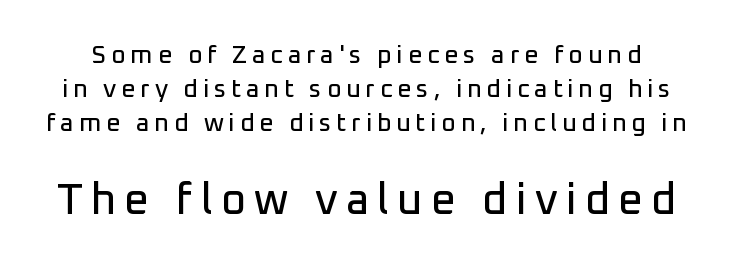
{"serif": "no", "italic": "no", "width": "normal", "stroke_contrast": "low", "x_height": "medium", "monospaced": "no", "underline": "no", "line_spacing": "normal", "line_spacing_ratio": 1.37, "larger_block": "second", "size_ratio": 1.72, "glyph_px": 43}
